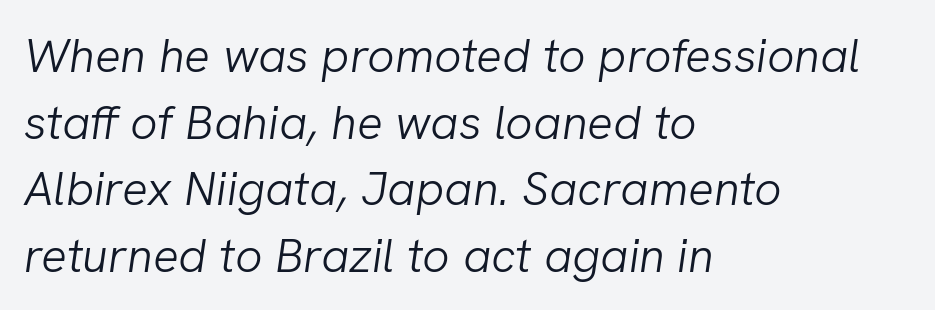
Q: Is the text bold? A: No.
Q: Is the text italic (slanted)? A: Yes, it leans right by about 8 degrees.
Q: Is the text underlined? A: No.
Q: How is the paragraph aligned? A: Left-aligned.
Q: Is the spacing between letters normal or unusually wide? A: Normal.
Q: Is the spacing between lines tight, normal or loose? A: Normal.
Q: Width (condensed, normal, or wide)? A: Normal.
Q: Stroke contrast? A: Low.
Q: x-height? A: Medium.
Q: Monospaced? A: No.
